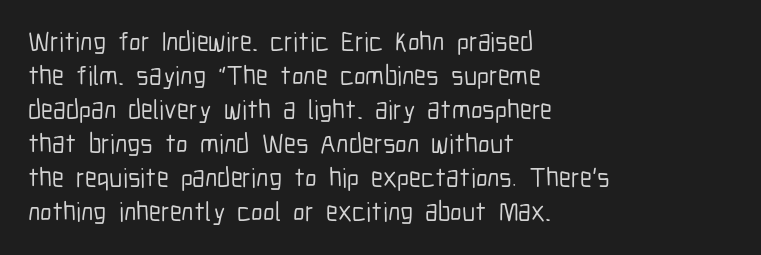
{"italic": "no", "underline": "no", "align": "left", "line_spacing": "normal", "line_spacing_ratio": 1.26, "letter_spacing": "normal", "letter_spacing_em": 0.0, "glyph_px": 27}
